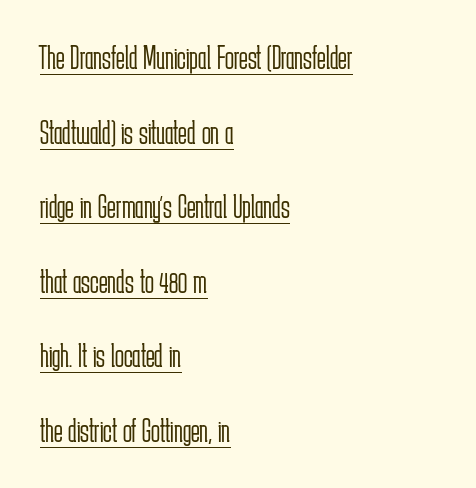
Line beginnings align vertically; line endings do not. In terms of posture, this sample is upright. Is this a fixed-width face? No — the glyphs have proportional, varying widths. How are the letters spaced? Ordinarily, with no added tracking. The vertical gap from one line to the next is large. The characters are drawn with everyday or finer stroke widths.
